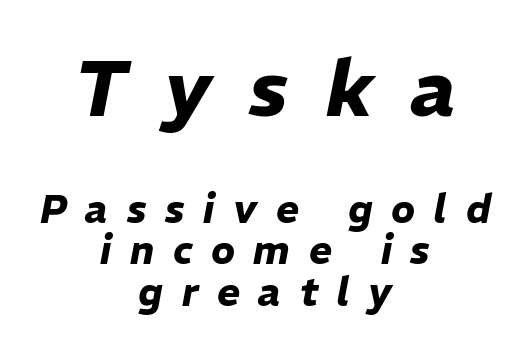
{"italic": "yes", "lean": "right", "slant_degrees": 11, "bold": "yes", "weight": "heavy", "width": "normal", "stroke_contrast": "low", "x_height": "medium", "monospaced": "no", "underline": "no", "align": "center", "line_spacing": "tight", "line_spacing_ratio": 1.06, "letter_spacing": "wide", "letter_spacing_em": 0.48, "larger_block": "first", "size_ratio": 2.0, "glyph_px": 78}
